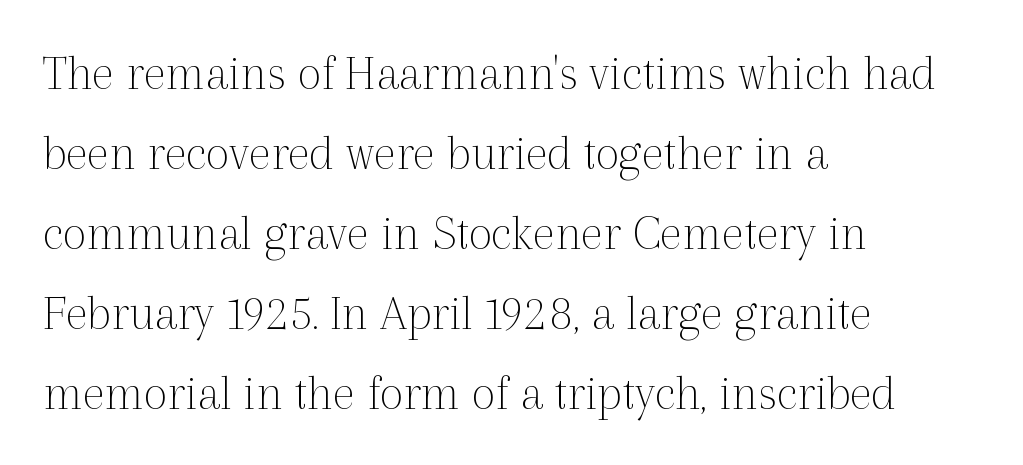
Q: Is the text bold? A: No.
Q: Is the text italic (slanted)? A: No, it is upright.
Q: Is the typeface a serif or a sans-serif typeface? A: Serif.
Q: Is the text underlined? A: No.
Q: How is the paragraph aligned? A: Left-aligned.
Q: Is the spacing between letters normal or unusually wide? A: Normal.
Q: Is the spacing between lines tight, normal or loose? A: Normal.
Q: Width (condensed, normal, or wide)? A: Normal.
Q: x-height? A: Medium.
Q: Monospaced? A: No.
